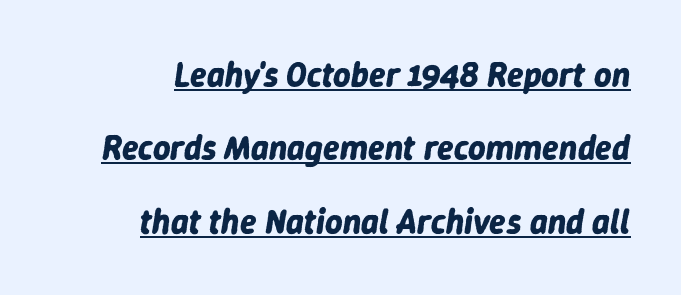
Q: Is the text bold? A: Yes.
Q: Is the text italic (slanted)? A: Yes, it leans right by about 9 degrees.
Q: Is the text underlined? A: Yes.
Q: How is the paragraph aligned? A: Right-aligned.
Q: Is the spacing between letters normal or unusually wide? A: Normal.
Q: Is the spacing between lines tight, normal or loose? A: Loose.
Q: Width (condensed, normal, or wide)? A: Normal.
Q: Stroke contrast? A: Low.
Q: x-height? A: Medium.
Q: Monospaced? A: No.
